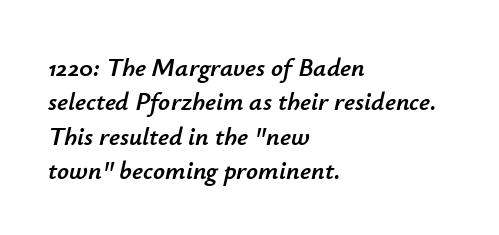
Q: Is the text italic (slanted)? A: Yes, it leans right by about 12 degrees.
Q: Is the text underlined? A: No.
Q: How is the paragraph aligned? A: Left-aligned.
Q: Is the spacing between letters normal or unusually wide? A: Normal.
Q: Is the spacing between lines tight, normal or loose? A: Normal.
